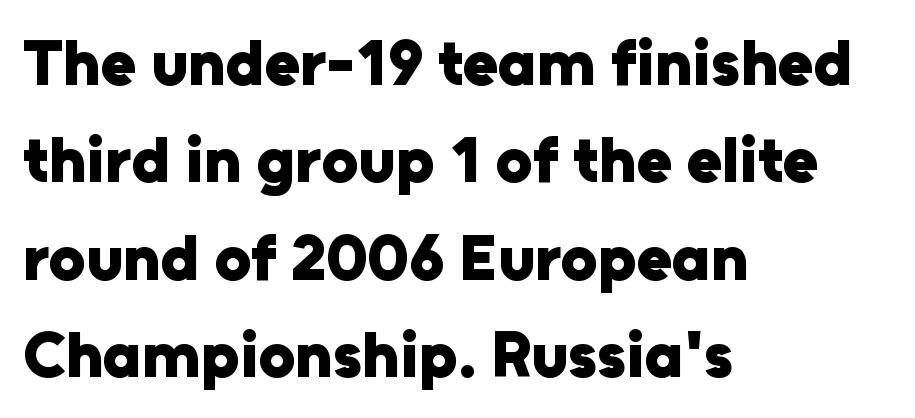
{"serif": "no", "italic": "no", "bold": "yes", "weight": "heavy", "width": "normal", "stroke_contrast": "low", "x_height": "medium", "monospaced": "no", "underline": "no", "align": "left", "line_spacing": "normal", "line_spacing_ratio": 1.5, "letter_spacing": "normal", "letter_spacing_em": 0.0, "glyph_px": 65}
